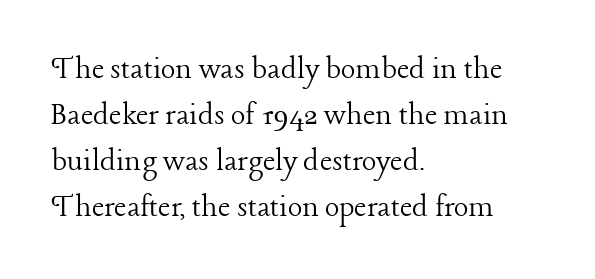
These lines are rendered in a variable-pitch font. Honestly, the row spacing looks completely unremarkable. Is the block centered? No — it sits flush against the left margin. Unmarked baselines from the first word to the last. Stroke mass is kept to a normal reading level or below.
